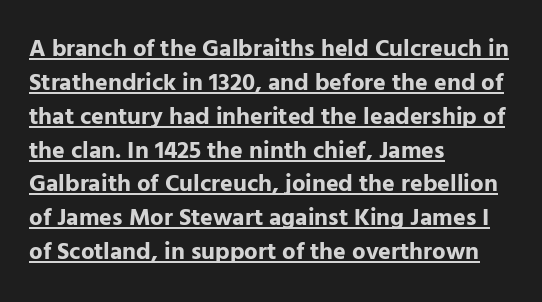
The image shows 24 px bold type, upright; set left-aligned, normal line spacing (1.41x), normal letter spacing, underlined.
